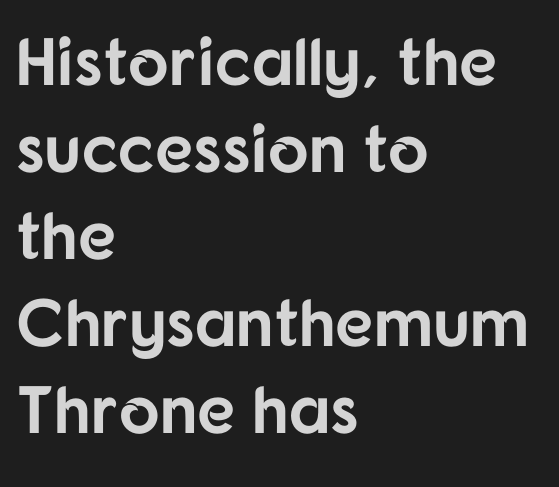
The image shows 67 px bold sans-serif type, upright; set left-aligned, normal line spacing (1.3x), normal letter spacing, not underlined; low stroke contrast and a medium x-height.
